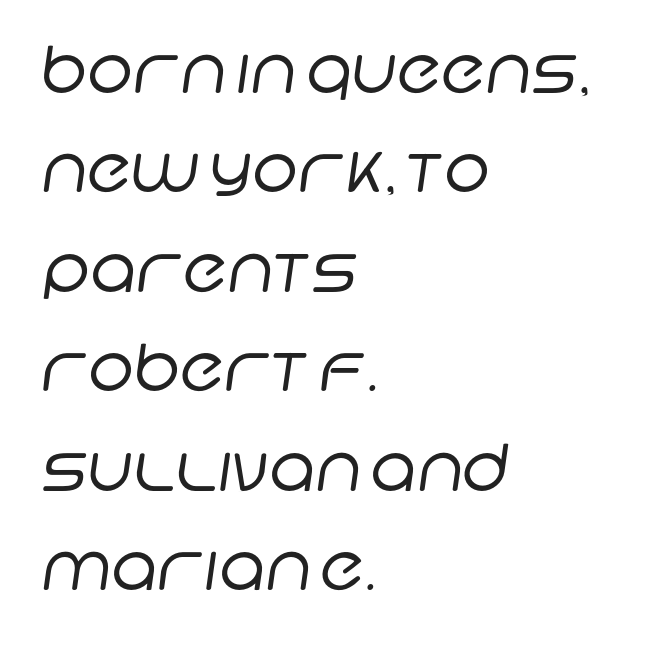
Q: Is the text bold? A: No.
Q: Is the typeface a serif or a sans-serif typeface? A: Sans-serif.
Q: Is the text underlined? A: No.
Q: How is the paragraph aligned? A: Left-aligned.
Q: Is the spacing between letters normal or unusually wide? A: Normal.
Q: Is the spacing between lines tight, normal or loose? A: Normal.
Q: Width (condensed, normal, or wide)? A: Normal.
Q: Stroke contrast? A: Low.
Q: x-height? A: Large.
Q: Monospaced? A: No.
